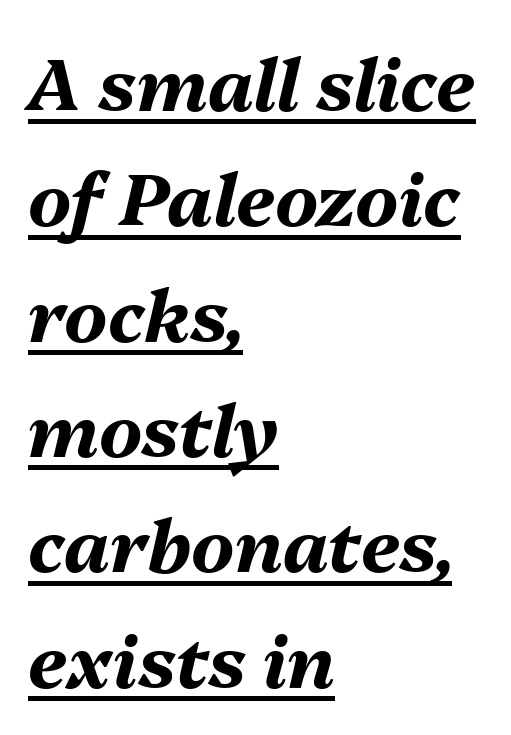
The image shows 73 px bold type, italic (leaning right); set left-aligned, normal line spacing (1.58x), normal letter spacing, underlined; medium stroke contrast and a medium x-height.
